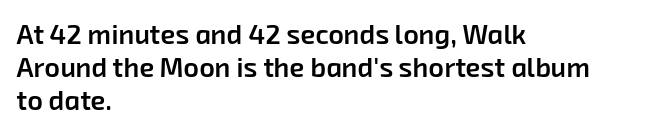
This rendering features lettering with no underline. The font is running at a semibold setting, under full bold. The paragraph has a hard left edge and a soft right edge. There is no visible air inserted between adjacent glyphs.
